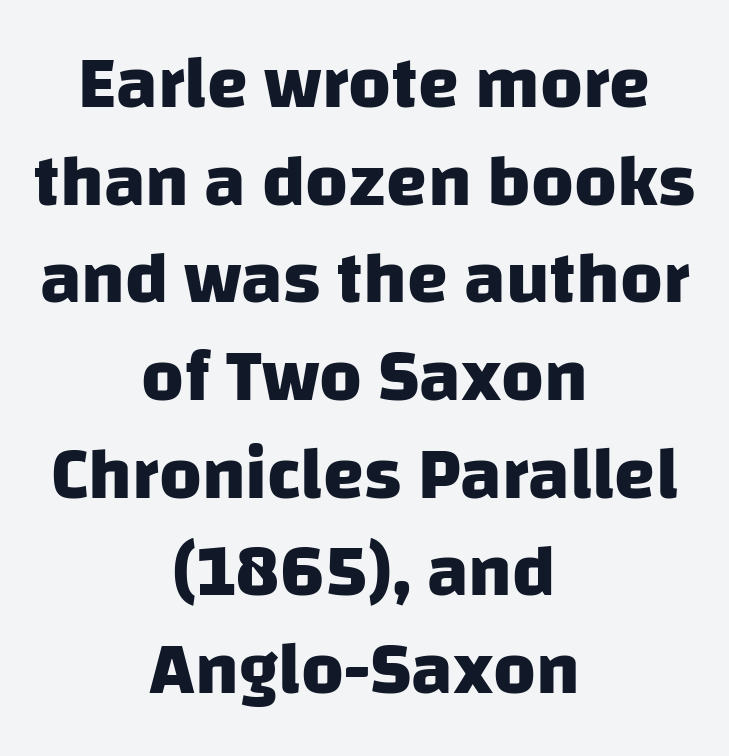
The image shows 74 px heavy sans-serif type; set centered, normal line spacing (1.32x), normal letter spacing, not underlined; low stroke contrast and a large x-height.
